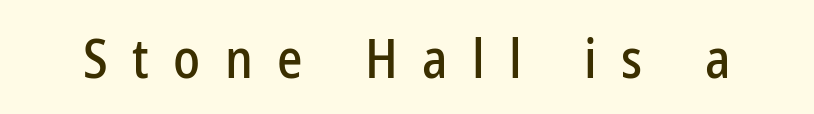
Type without underlining. Inter-character spacing is expanded well beyond the font's built-in metrics. Italic? Not at all — the glyphs are vertical. Typographically, this falls in the sans-serif category.
